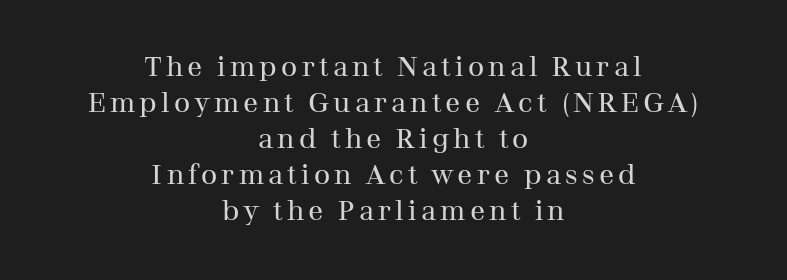
Q: Is the text bold? A: No.
Q: Is the text italic (slanted)? A: No, it is upright.
Q: Is the typeface a serif or a sans-serif typeface? A: Serif.
Q: Is the text underlined? A: No.
Q: How is the paragraph aligned? A: Centered.
Q: Is the spacing between lines tight, normal or loose? A: Normal.
Q: Width (condensed, normal, or wide)? A: Normal.
Q: Stroke contrast? A: Medium.
Q: x-height? A: Medium.
Q: Monospaced? A: No.
